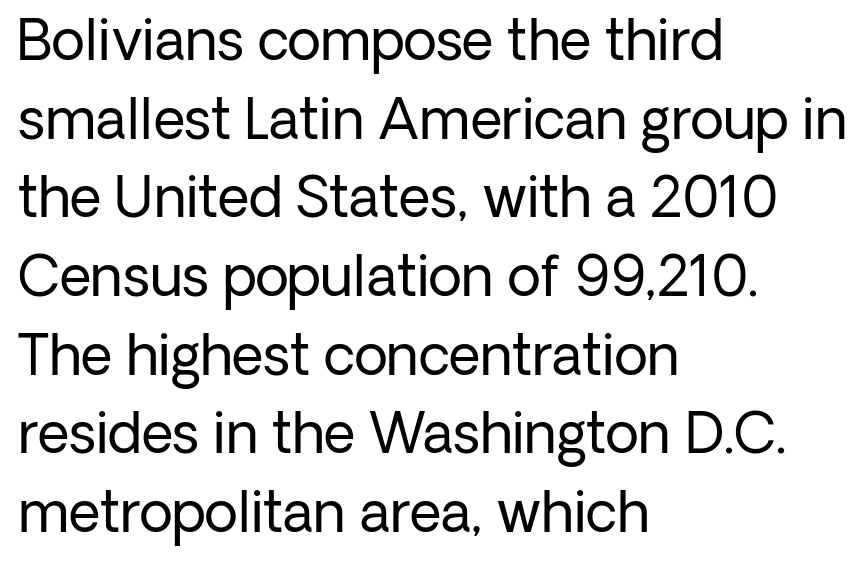
In CSS terms this would be text-align: left. Observe the absence of serifs on each vertical stroke in this sample. Underlining? Definitely not there. Every stem runs plumb, perpendicular to the baseline. Proportional: the letters do not fall into vertical columns.
